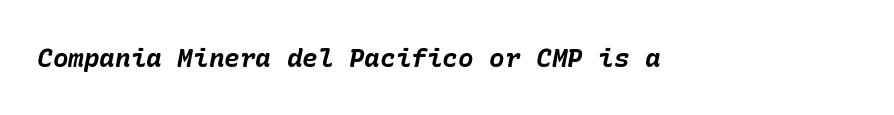
The baseline area is clear. The face used here has a pronounced slope to its letters. The face used here has the dense, thick strokes of a bold. Between one letter and the next there's only the usual sliver of space.
